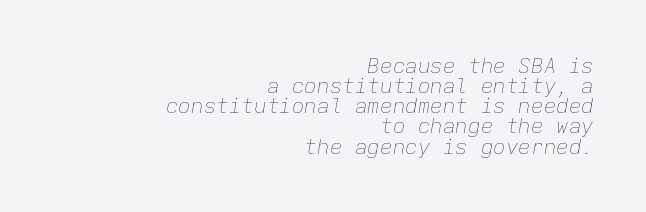
The image shows 21 px text type, italic (leaning right); set right-aligned, tight line spacing (0.96x), normal letter spacing, not underlined.
